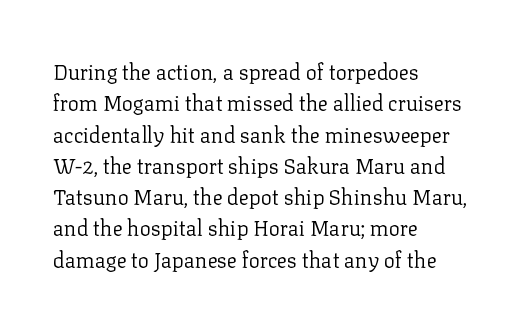
The image shows 21 px text type, upright; set left-aligned, normal line spacing (1.49x), normal letter spacing, not underlined.
